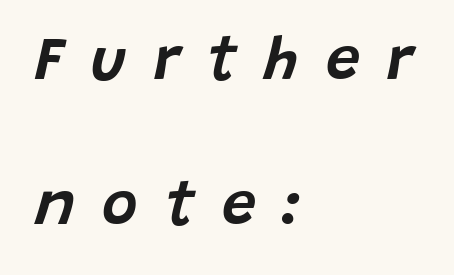
Q: Is the text italic (slanted)? A: Yes, it leans right by about 15 degrees.
Q: Is the text underlined? A: No.
Q: How is the paragraph aligned? A: Left-aligned.
Q: Is the spacing between letters normal or unusually wide? A: Unusually wide.
Q: Is the spacing between lines tight, normal or loose? A: Loose.
Q: Width (condensed, normal, or wide)? A: Normal.
Q: Stroke contrast? A: Low.
Q: x-height? A: Large.
Q: Monospaced? A: No.
